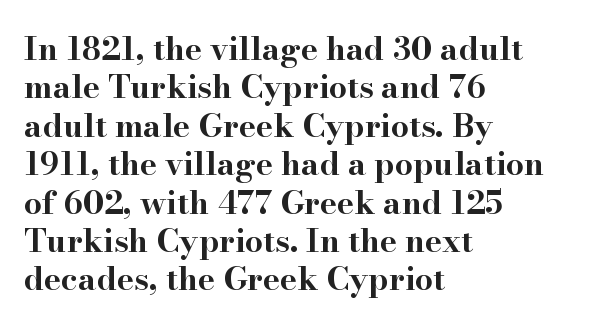
Q: Is the text bold? A: Yes.
Q: Is the text italic (slanted)? A: No, it is upright.
Q: Is the typeface a serif or a sans-serif typeface? A: Serif.
Q: Is the text underlined? A: No.
Q: How is the paragraph aligned? A: Left-aligned.
Q: Is the spacing between letters normal or unusually wide? A: Normal.
Q: Width (condensed, normal, or wide)? A: Wide.
Q: Stroke contrast? A: High.
Q: x-height? A: Small.
Q: Monospaced? A: No.
